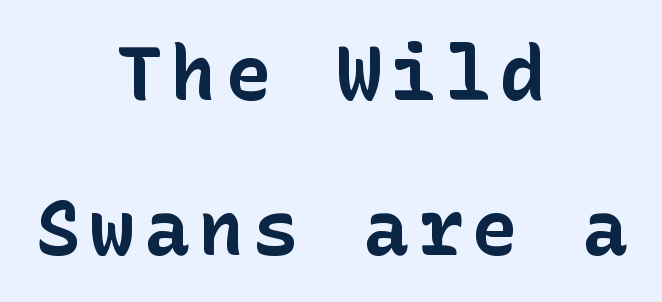
The image shows 76 px bold sans-serif type, upright; set centered, loose line spacing (2.04x), not underlined; low stroke contrast and a medium x-height.
